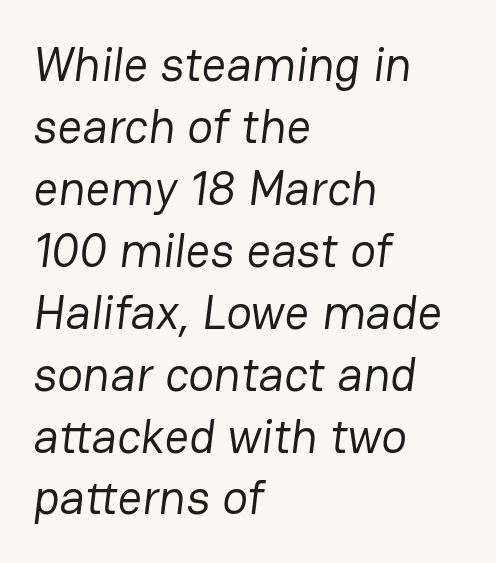
Q: Is the text bold? A: No.
Q: Is the typeface a serif or a sans-serif typeface? A: Sans-serif.
Q: Is the text underlined? A: No.
Q: How is the paragraph aligned? A: Left-aligned.
Q: Is the spacing between letters normal or unusually wide? A: Normal.
Q: Is the spacing between lines tight, normal or loose? A: Normal.
Q: Width (condensed, normal, or wide)? A: Normal.
Q: Stroke contrast? A: Low.
Q: x-height? A: Medium.
Q: Monospaced? A: No.
